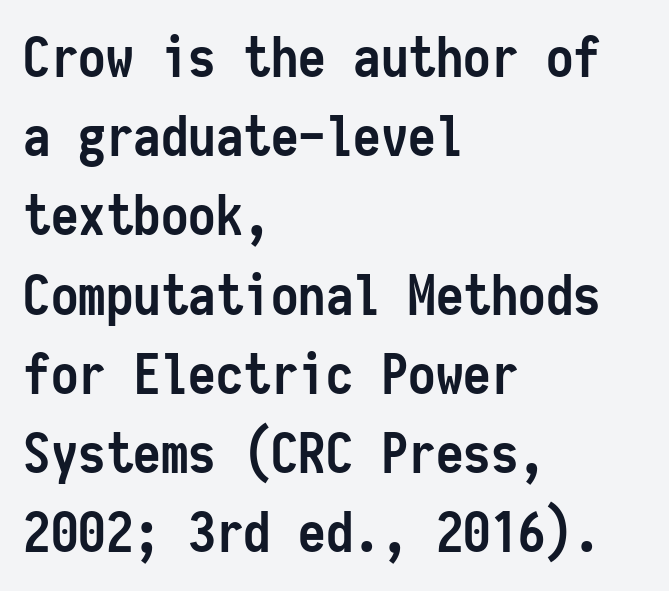
A typesetter would call this leading conventional body-copy spacing. A typesetter would call this zero additional tracking. The typography opts for an upright posture over an oblique one. Has an underline been added? It has not. The characters look thick and weighty, a clear bold. Do the characters align in a grid? Yes, the font is monospaced.
